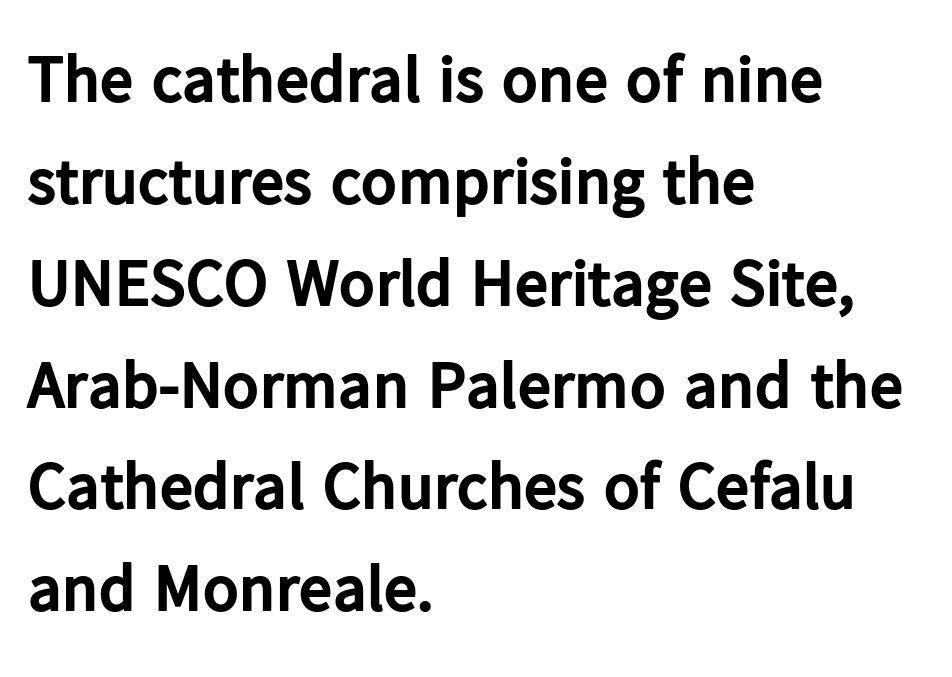
Every row of glyphs begins at an identical x-position on the left. Letters rest on an invisible, unmarked baseline. Is the type bold? Yes — the strokes are clearly thick and heavy. The passage shown is typed in a proportional face where columns would drift.
